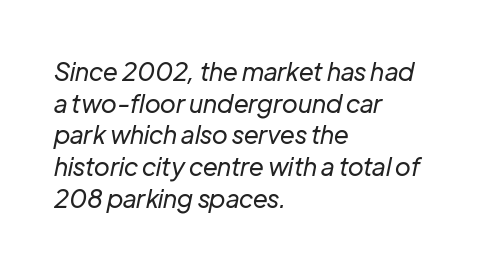
Does extra space separate the letters? No, they use regular spacing. Does the lettering tilt? It does — this is italic. Is the type heavy? It reads as light-to-regular instead. The space directly below the letters is spotless.
